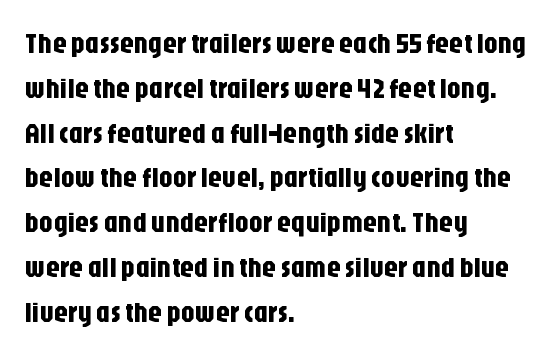
The image shows 28 px condensed sans-serif type, upright; set left-aligned, normal line spacing (1.6x), normal letter spacing, not underlined; low stroke contrast and a large x-height.
